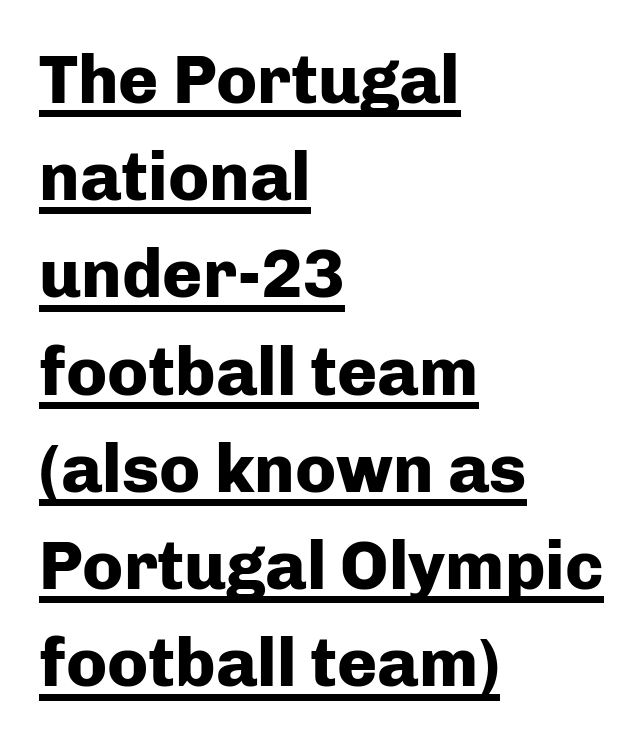
{"serif": "no", "italic": "no", "bold": "yes", "weight": "heavy", "width": "normal", "stroke_contrast": "low", "x_height": "medium", "monospaced": "no", "underline": "yes", "align": "left", "line_spacing": "normal", "line_spacing_ratio": 1.43, "letter_spacing": "normal", "letter_spacing_em": 0.0, "glyph_px": 68}
